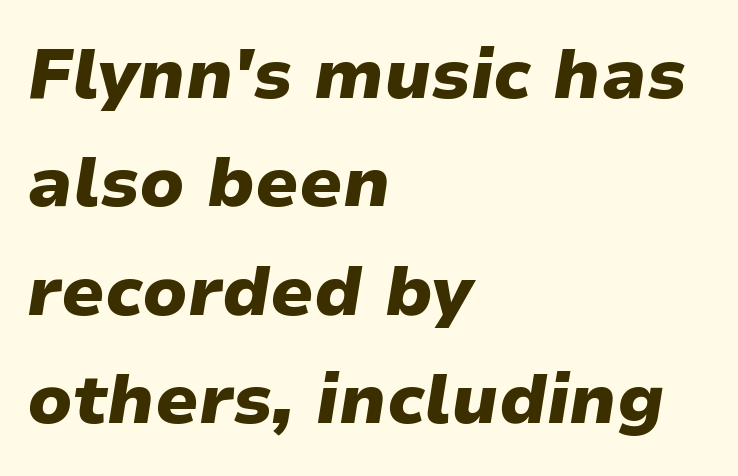
{"italic": "yes", "lean": "right", "slant_degrees": 9, "bold": "yes", "weight": "heavy", "width": "normal", "stroke_contrast": "low", "x_height": "medium", "monospaced": "no", "underline": "no", "align": "left", "line_spacing": "normal", "line_spacing_ratio": 1.55, "letter_spacing": "normal", "letter_spacing_em": 0.0, "glyph_px": 70}
